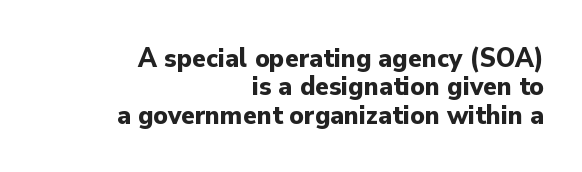
Q: Is the text bold? A: Yes.
Q: Is the text italic (slanted)? A: No, it is upright.
Q: Is the typeface a serif or a sans-serif typeface? A: Sans-serif.
Q: Is the text underlined? A: No.
Q: How is the paragraph aligned? A: Right-aligned.
Q: Is the spacing between letters normal or unusually wide? A: Normal.
Q: Is the spacing between lines tight, normal or loose? A: Tight.
Q: Width (condensed, normal, or wide)? A: Normal.
Q: Stroke contrast? A: Low.
Q: x-height? A: Small.
Q: Monospaced? A: No.
